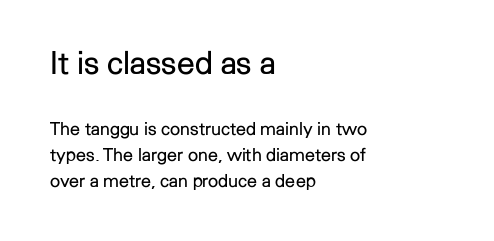
The image shows 32 px regular-weight sans-serif type, upright; set left-aligned, normal line spacing (1.44x), normal letter spacing, not underlined; the first (top) block is 1.78x larger; low stroke contrast and a medium x-height.
